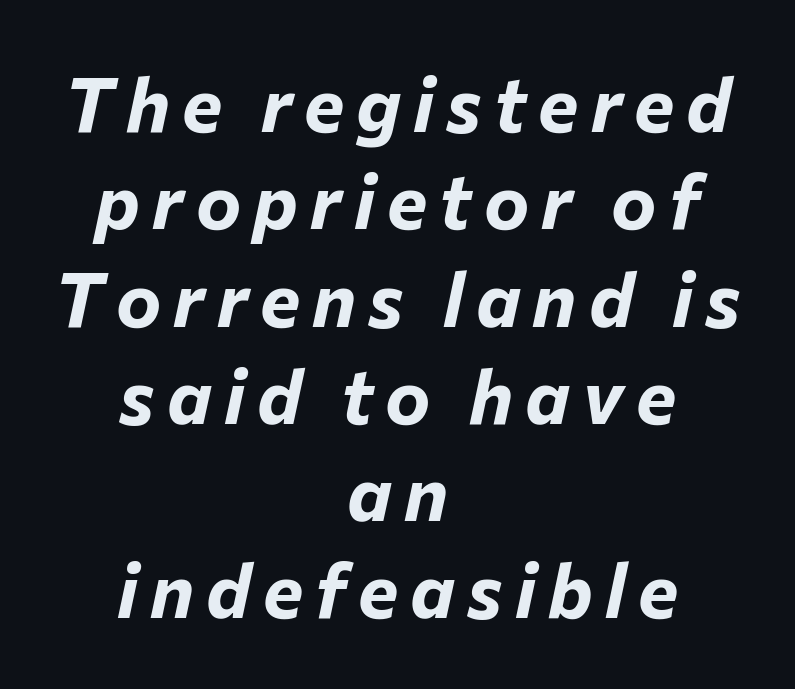
The rendering uses a moderate line-height, typical for paragraphs. An italicized treatment has been applied to the whole sample. Alignment: centered. Check the space under the baseline: it is left empty. Caption: bold face, heavy strokes. Is this a fixed-width face? No — the glyphs have proportional, varying widths.
